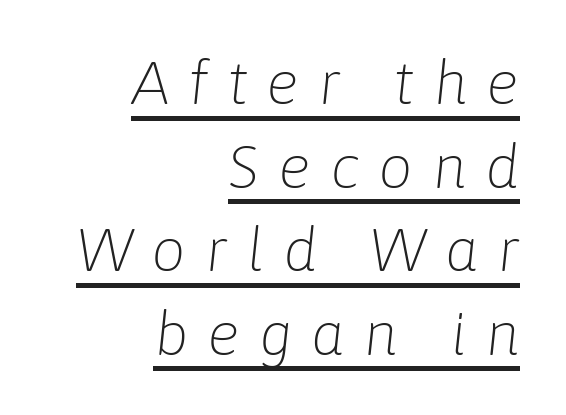
Q: Is the text bold? A: No.
Q: Is the text italic (slanted)? A: Yes, it leans right by about 6 degrees.
Q: Is the text underlined? A: Yes.
Q: How is the paragraph aligned? A: Right-aligned.
Q: Is the spacing between letters normal or unusually wide? A: Unusually wide.
Q: Is the spacing between lines tight, normal or loose? A: Normal.
Q: Width (condensed, normal, or wide)? A: Normal.
Q: Stroke contrast? A: Low.
Q: x-height? A: Medium.
Q: Monospaced? A: No.
